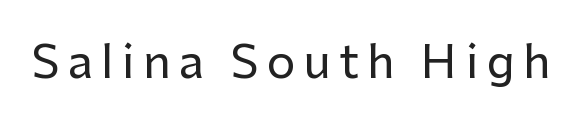
No word sits above an underline. This rendering employs a face without finishing strokes, i.e., a sans-serif. This is the regular roman posture of the typeface. Each letter keeps its own natural width here, so spacing adapts to shape.
